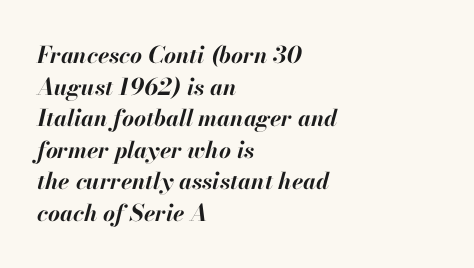
In CSS terms this would be text-align: left. These words are printed bold, with thick strokes throughout. You can tell it's italic because the verticals aren't actually vertical. The rendering keeps characters at their native spacing.
